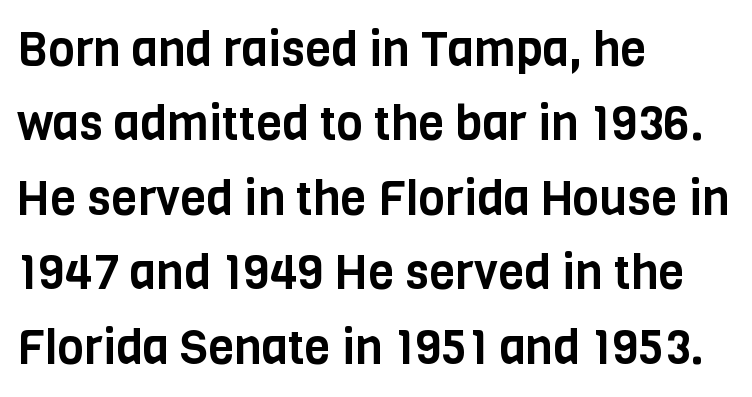
Does the copy run flush right? No — it runs flush left. Letters rest on an invisible, unmarked baseline. Here the designer chose a conventional face with non-uniform glyph widths. Vertical spacing — default. The passage shown is typeset with a sans-serif family.
